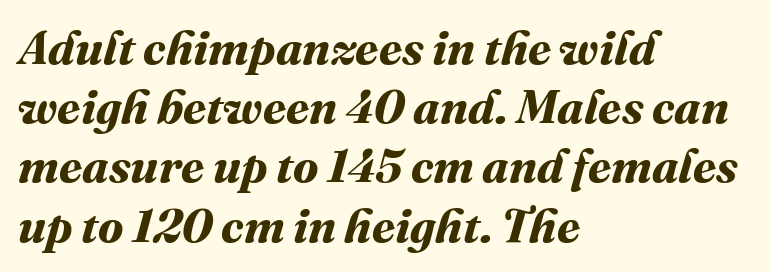
The image shows 47 px bold type; set left-aligned, normal line spacing (1.26x), normal letter spacing, not underlined; medium stroke contrast and a medium x-height.
